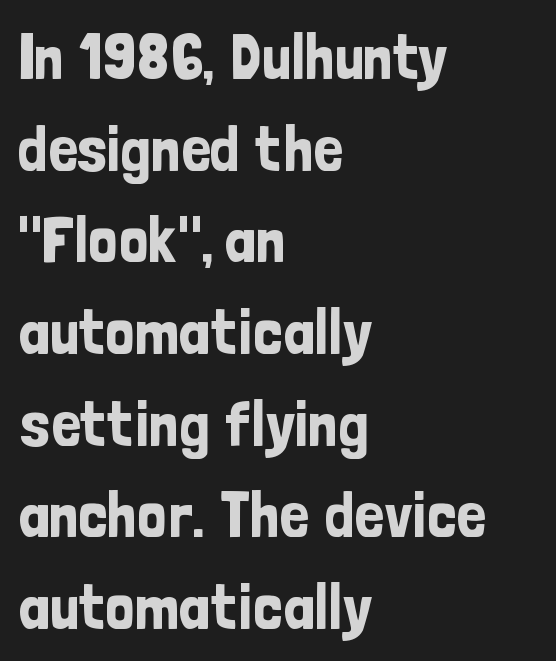
Q: Is the text italic (slanted)? A: No, it is upright.
Q: Is the typeface a serif or a sans-serif typeface? A: Sans-serif.
Q: Is the text underlined? A: No.
Q: How is the paragraph aligned? A: Left-aligned.
Q: Is the spacing between letters normal or unusually wide? A: Normal.
Q: Is the spacing between lines tight, normal or loose? A: Normal.
Q: Width (condensed, normal, or wide)? A: Condensed.
Q: Stroke contrast? A: Low.
Q: x-height? A: Medium.
Q: Monospaced? A: No.
